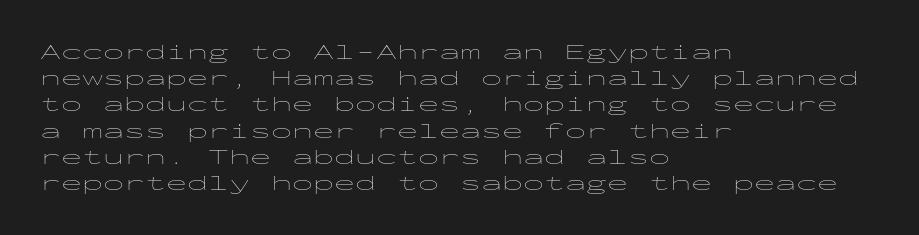
Q: Is the text bold? A: No.
Q: Is the text italic (slanted)? A: No, it is upright.
Q: Is the text underlined? A: No.
Q: How is the paragraph aligned? A: Left-aligned.
Q: Is the spacing between letters normal or unusually wide? A: Normal.
Q: Is the spacing between lines tight, normal or loose? A: Normal.
